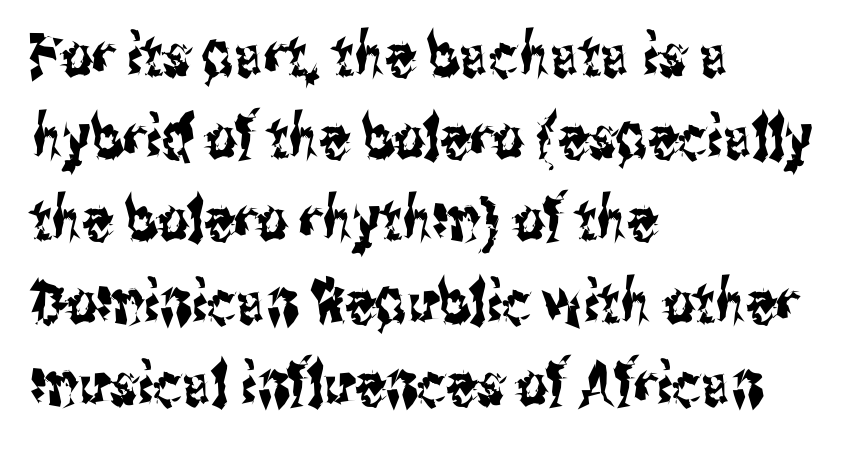
Q: Is the text italic (slanted)? A: No, it is upright.
Q: Is the typeface a serif or a sans-serif typeface? A: Sans-serif.
Q: Is the text underlined? A: No.
Q: How is the paragraph aligned? A: Left-aligned.
Q: Is the spacing between letters normal or unusually wide? A: Normal.
Q: Is the spacing between lines tight, normal or loose? A: Normal.
Q: Width (condensed, normal, or wide)? A: Condensed.
Q: Stroke contrast? A: Medium.
Q: x-height? A: Medium.
Q: Monospaced? A: No.
